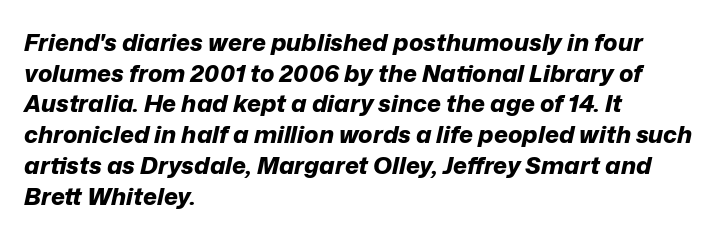
{"italic": "yes", "lean": "right", "slant_degrees": 12, "bold": "yes", "underline": "no", "align": "left", "line_spacing": "normal", "line_spacing_ratio": 1.28, "letter_spacing": "normal", "letter_spacing_em": 0.0, "glyph_px": 24}
